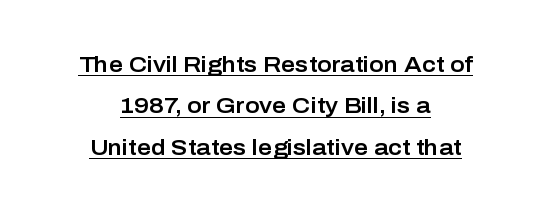
{"italic": "no", "underline": "yes", "align": "center", "line_spacing_ratio": 1.88, "letter_spacing": "normal", "letter_spacing_em": 0.0, "glyph_px": 22}
